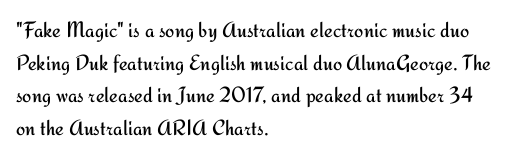
{"italic": "no", "bold": "no", "underline": "no", "align": "left", "line_spacing": "normal", "line_spacing_ratio": 1.48, "letter_spacing": "normal", "letter_spacing_em": 0.0, "glyph_px": 22}
